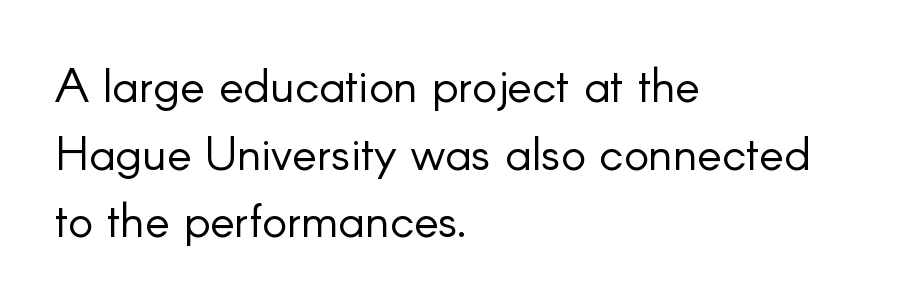
Q: Is the text bold? A: No.
Q: Is the text italic (slanted)? A: No, it is upright.
Q: Is the typeface a serif or a sans-serif typeface? A: Sans-serif.
Q: Is the text underlined? A: No.
Q: How is the paragraph aligned? A: Left-aligned.
Q: Is the spacing between letters normal or unusually wide? A: Normal.
Q: Is the spacing between lines tight, normal or loose? A: Normal.
Q: Width (condensed, normal, or wide)? A: Normal.
Q: Stroke contrast? A: Low.
Q: x-height? A: Small.
Q: Monospaced? A: No.
